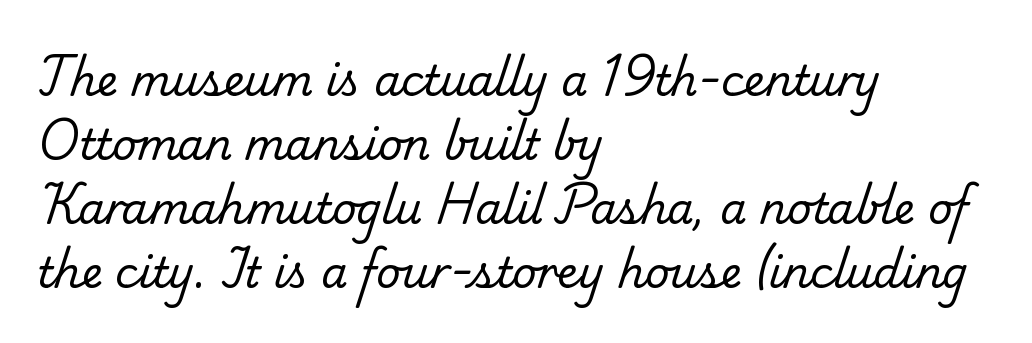
The image shows 42 px regular-weight serif type; set left-aligned, normal line spacing (1.52x), normal letter spacing, not underlined; low stroke contrast and a small x-height.
